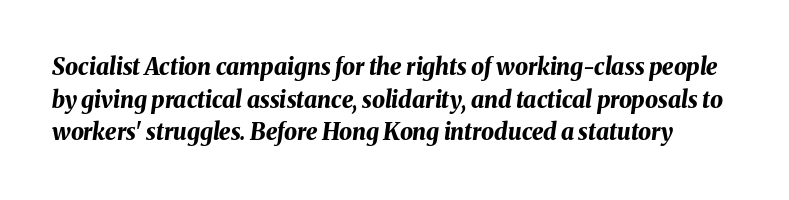
{"italic": "yes", "lean": "right", "slant_degrees": 8, "bold": "yes", "underline": "no", "line_spacing": "normal", "line_spacing_ratio": 1.42, "letter_spacing": "normal", "letter_spacing_em": 0.0, "glyph_px": 23}
